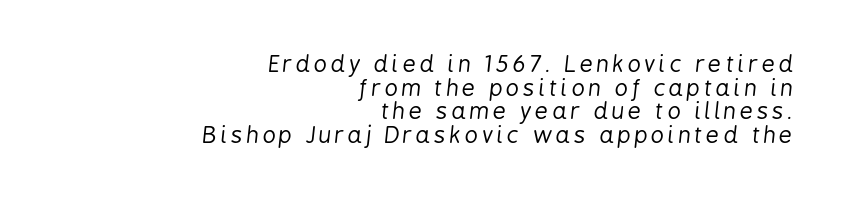
{"italic": "yes", "lean": "right", "slant_degrees": 6, "bold": "no", "underline": "no", "align": "right", "line_spacing": "tight", "line_spacing_ratio": 1.03, "glyph_px": 23}
